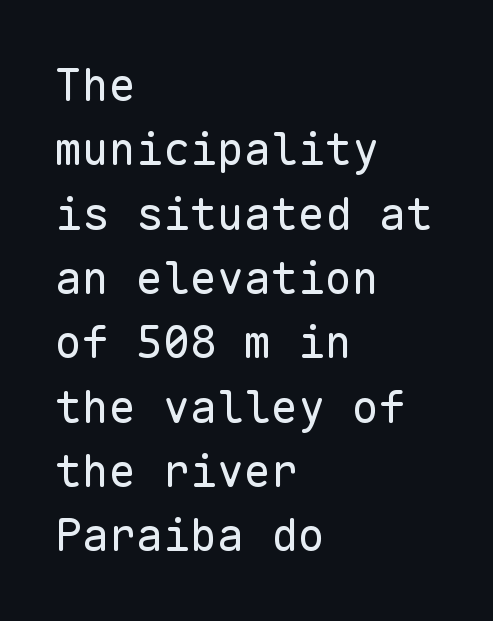
Letter spacing: default. Stems and bowls with no extra thickness — not bold. The rendering shows plain stroke endings on the letterforms — a sans-serif design. The line-height multiplier appears to be the usual default.
